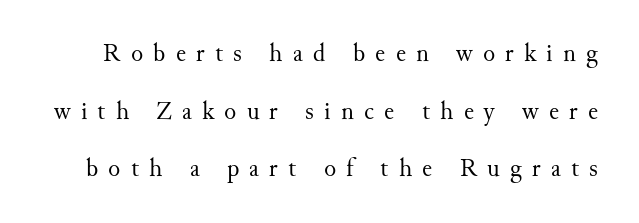
{"italic": "no", "bold": "no", "underline": "no", "line_spacing": "loose", "line_spacing_ratio": 2.31, "letter_spacing": "wide", "letter_spacing_em": 0.41, "glyph_px": 25}
